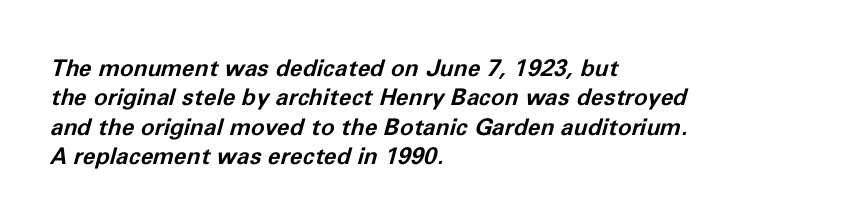
{"italic": "yes", "lean": "right", "slant_degrees": 11, "bold": "yes", "underline": "no", "align": "left", "line_spacing": "normal", "line_spacing_ratio": 1.28, "letter_spacing": "normal", "letter_spacing_em": 0.0, "glyph_px": 23}
